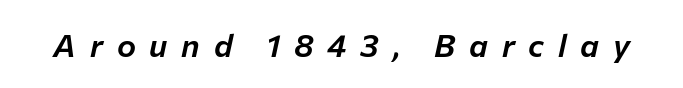
The image shows 32 px text type, italic (leaning right); set unusually wide letter spacing (+0.43 em), not underlined; low stroke contrast and a medium x-height.
